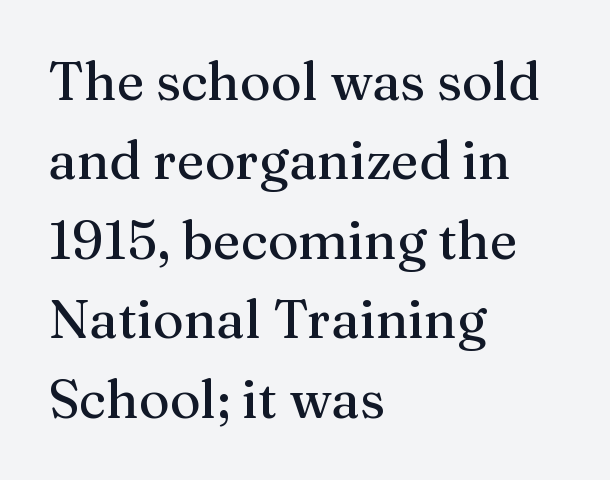
{"serif": "yes", "italic": "no", "width": "normal", "stroke_contrast": "medium", "x_height": "medium", "monospaced": "no", "underline": "no", "align": "left", "line_spacing": "normal", "line_spacing_ratio": 1.5, "letter_spacing": "normal", "letter_spacing_em": 0.0, "glyph_px": 53}
